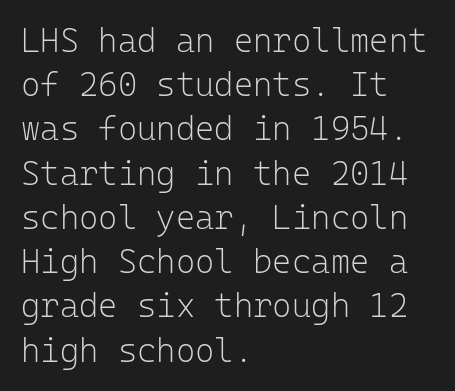
Q: Is the text bold? A: No.
Q: Is the text italic (slanted)? A: No, it is upright.
Q: Is the typeface a serif or a sans-serif typeface? A: Sans-serif.
Q: Is the text underlined? A: No.
Q: How is the paragraph aligned? A: Left-aligned.
Q: Is the spacing between letters normal or unusually wide? A: Normal.
Q: Is the spacing between lines tight, normal or loose? A: Normal.
Q: Width (condensed, normal, or wide)? A: Normal.
Q: Stroke contrast? A: Low.
Q: x-height? A: Medium.
Q: Monospaced? A: Yes.
